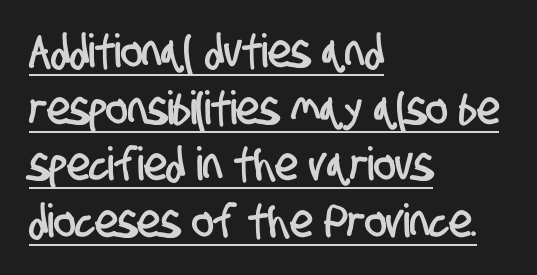
{"serif": "no", "width": "condensed", "stroke_contrast": "low", "x_height": "large", "monospaced": "no", "underline": "yes", "align": "left", "line_spacing_ratio": 1.23, "letter_spacing": "normal", "letter_spacing_em": 0.0, "glyph_px": 46}
